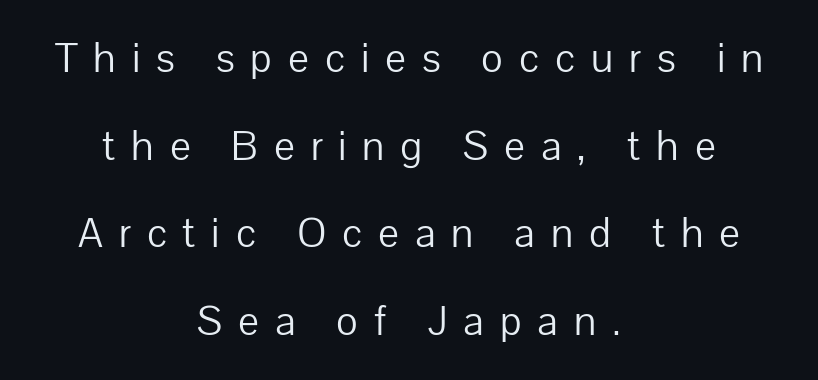
The image shows 44 px light sans-serif type, upright; set centered, loose line spacing (1.99x), unusually wide letter spacing (+0.36 em), not underlined; low stroke contrast and a medium x-height.
